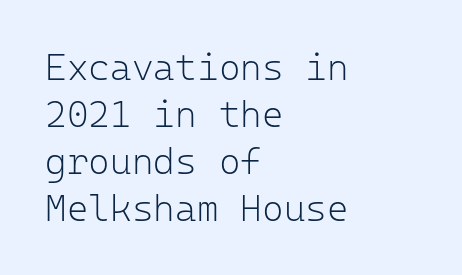
The passage shown stacks its lines at a standard gap. Does extra space separate the letters? No, they use regular spacing. The typesetter chose a ragged-right arrangement here. The font sits on the lighter half of the weight spectrum, regular included.
